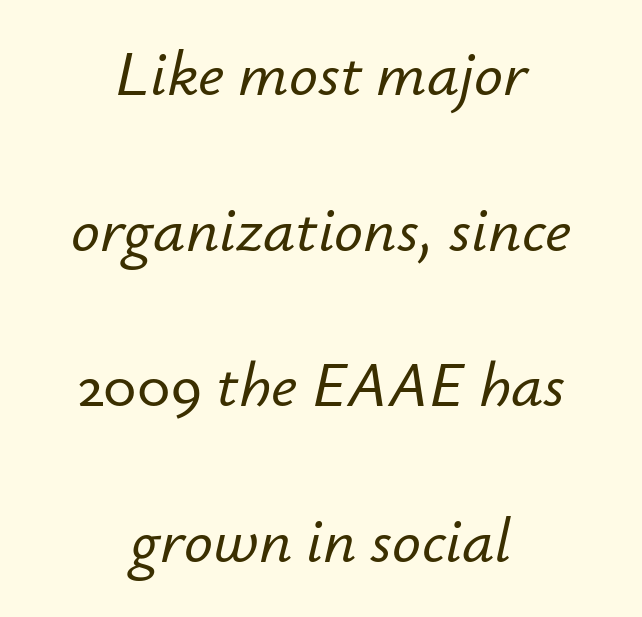
Q: Is the text italic (slanted)? A: Yes, it leans right by about 12 degrees.
Q: Is the text underlined? A: No.
Q: How is the paragraph aligned? A: Centered.
Q: Is the spacing between letters normal or unusually wide? A: Normal.
Q: Is the spacing between lines tight, normal or loose? A: Loose.
Q: Width (condensed, normal, or wide)? A: Normal.
Q: Stroke contrast? A: Low.
Q: x-height? A: Small.
Q: Monospaced? A: No.
